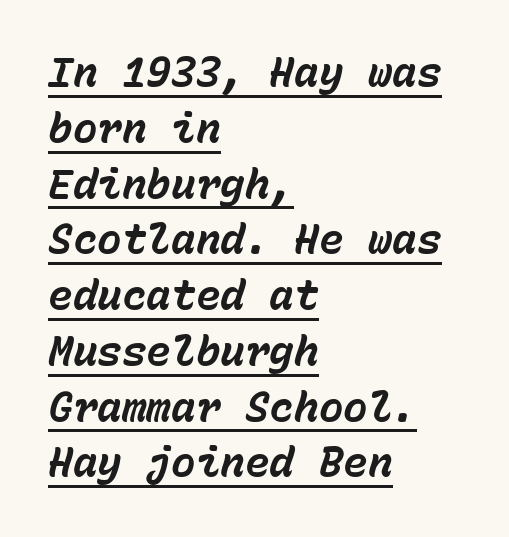
{"italic": "yes", "lean": "right", "slant_degrees": 15, "bold": "yes", "weight": "bold", "width": "normal", "stroke_contrast": "low", "x_height": "medium", "monospaced": "yes", "underline": "yes", "align": "left", "line_spacing": "normal", "line_spacing_ratio": 1.36, "letter_spacing": "normal", "letter_spacing_em": 0.0, "glyph_px": 41}
